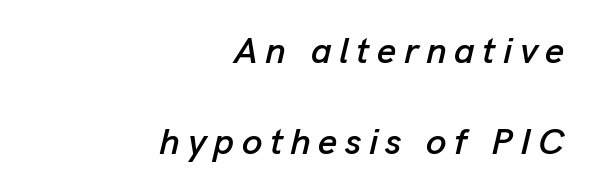
Q: Is the text italic (slanted)? A: Yes, it leans right by about 13 degrees.
Q: Is the text underlined? A: No.
Q: How is the paragraph aligned? A: Right-aligned.
Q: Is the spacing between letters normal or unusually wide? A: Unusually wide.
Q: Is the spacing between lines tight, normal or loose? A: Loose.
Q: Width (condensed, normal, or wide)? A: Normal.
Q: Stroke contrast? A: Low.
Q: x-height? A: Medium.
Q: Monospaced? A: No.
